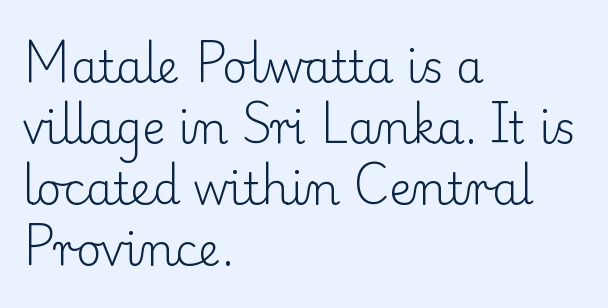
Q: Is the text bold? A: No.
Q: Is the text italic (slanted)? A: No, it is upright.
Q: Is the text underlined? A: No.
Q: How is the paragraph aligned? A: Left-aligned.
Q: Is the spacing between letters normal or unusually wide? A: Normal.
Q: Is the spacing between lines tight, normal or loose? A: Normal.
Q: Width (condensed, normal, or wide)? A: Normal.
Q: Stroke contrast? A: Low.
Q: x-height? A: Small.
Q: Monospaced? A: No.
